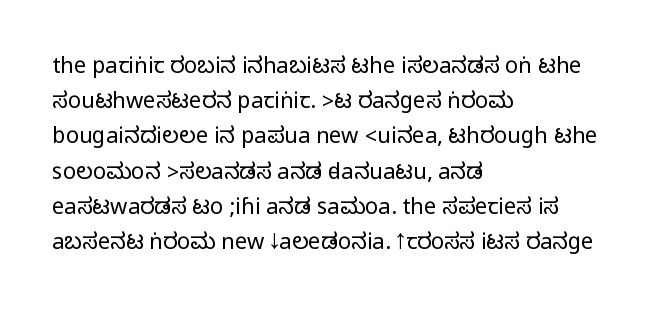
The image shows 22 px text type, upright; set left-aligned, normal line spacing (1.6x), normal letter spacing, not underlined.
